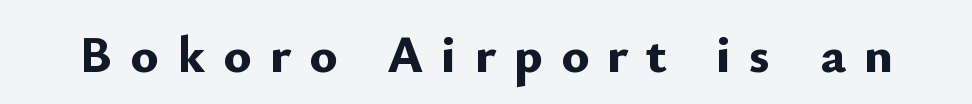
Pretty heavy lettering here — definitely bold. Typographically, this falls in the sans-serif category. Is the letter spacing exaggerated? Yes — the characters are pushed far apart. Bare-footed words on every line. Varying glyph widths throughout — classic text-font behaviour.
